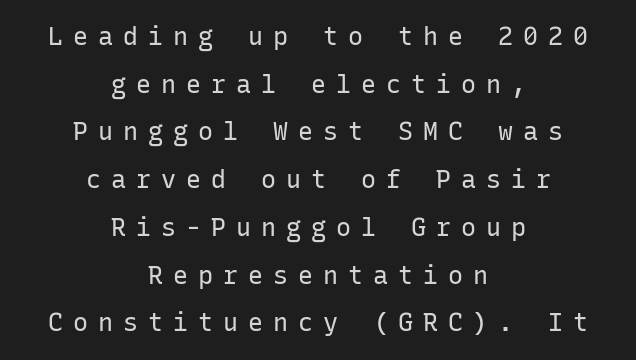
{"italic": "no", "bold": "no", "underline": "no", "align": "center", "line_spacing": "loose", "line_spacing_ratio": 1.91, "letter_spacing": "wide", "letter_spacing_em": 0.4, "glyph_px": 25}
